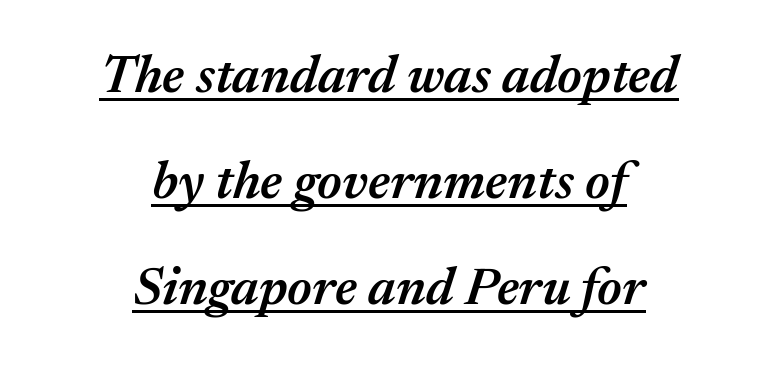
Quick note: interline space is abundant. Italic: yes, the glyphs are oblique. Short note: letters normally spaced. The sample's only ornament is a line tracing under the words. The font is running at a semibold setting, under full bold. Think of a printed novel: that variable character pitch is what you see here.
